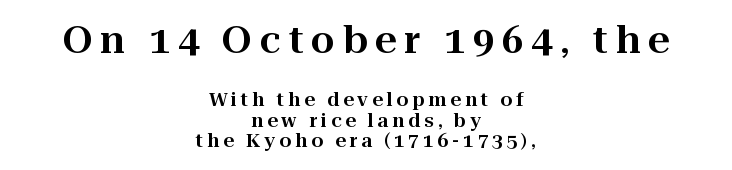
{"serif": "yes", "italic": "no", "width": "normal", "stroke_contrast": "high", "x_height": "medium", "monospaced": "no", "underline": "no", "align": "center", "line_spacing": "tight", "line_spacing_ratio": 1.08, "letter_spacing": "wide", "letter_spacing_em": 0.2, "larger_block": "first", "size_ratio": 2.0, "glyph_px": 38}
